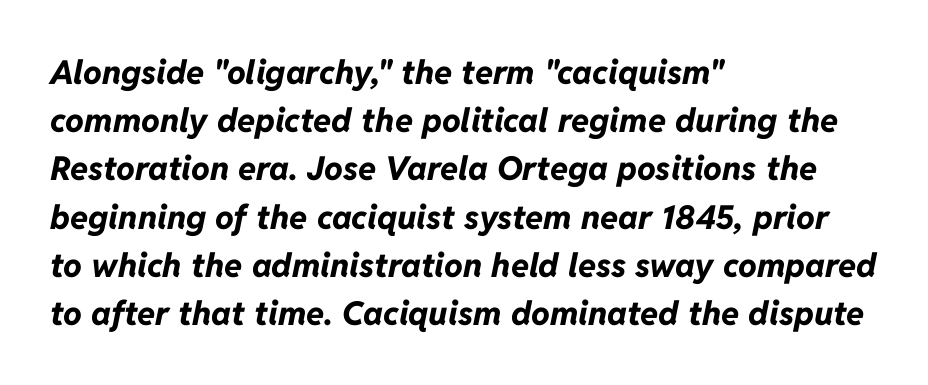
Q: Is the text bold? A: Yes.
Q: Is the text italic (slanted)? A: Yes, it leans right by about 11 degrees.
Q: Is the text underlined? A: No.
Q: How is the paragraph aligned? A: Left-aligned.
Q: Is the spacing between letters normal or unusually wide? A: Normal.
Q: Is the spacing between lines tight, normal or loose? A: Normal.
Q: Width (condensed, normal, or wide)? A: Normal.
Q: Stroke contrast? A: Low.
Q: x-height? A: Medium.
Q: Monospaced? A: No.
